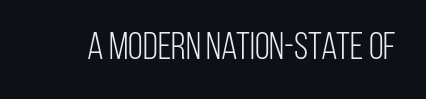
The image shows 38 px light, condensed sans-serif type, upright; set normal letter spacing, not underlined; low stroke contrast and a large x-height.
